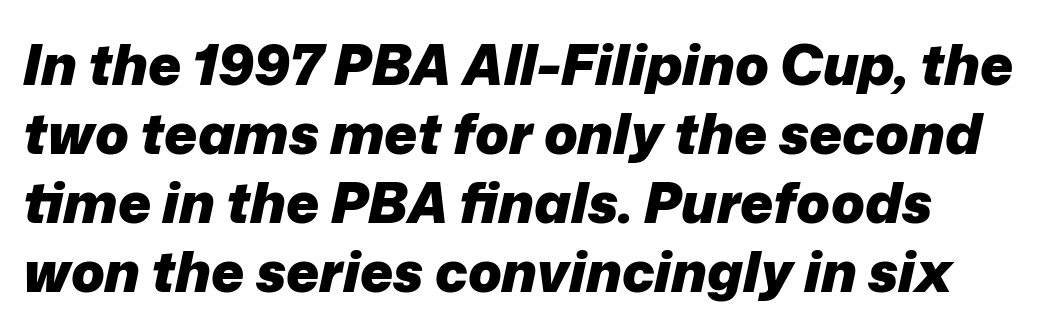
A student would call this left alignment; a typographer would say flush left, rag right. The characters look thick and weighty, a clear bold. The passage shown leans; its letterforms are oblique. A typesetter would call this zero additional tracking. Rule under the text: the space is simply empty.
